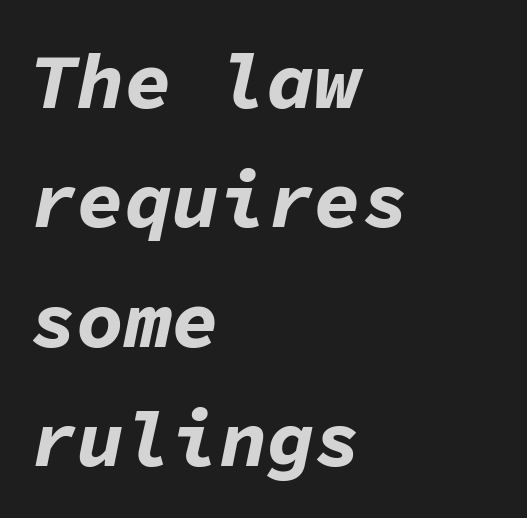
Q: Is the text bold? A: Yes.
Q: Is the text italic (slanted)? A: Yes, it leans right by about 11 degrees.
Q: Is the text underlined? A: No.
Q: How is the paragraph aligned? A: Left-aligned.
Q: Is the spacing between letters normal or unusually wide? A: Normal.
Q: Is the spacing between lines tight, normal or loose? A: Normal.
Q: Width (condensed, normal, or wide)? A: Normal.
Q: Stroke contrast? A: Low.
Q: x-height? A: Medium.
Q: Monospaced? A: Yes.
